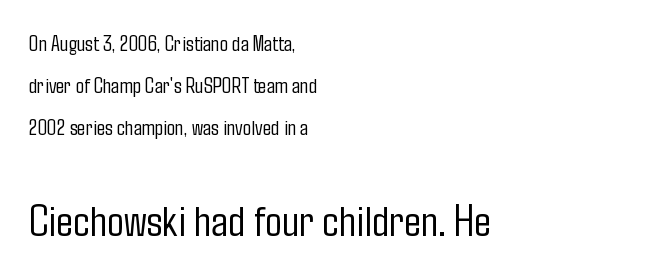
Q: Is the text bold? A: No.
Q: Is the text italic (slanted)? A: No, it is upright.
Q: Is the typeface a serif or a sans-serif typeface? A: Sans-serif.
Q: Is the text underlined? A: No.
Q: How is the paragraph aligned? A: Left-aligned.
Q: Is the spacing between letters normal or unusually wide? A: Normal.
Q: Is the spacing between lines tight, normal or loose? A: Loose.
Q: Which block of text is set in a larger size, the first (top) or the second (bottom)? A: The second (bottom) one.
Q: Width (condensed, normal, or wide)? A: Condensed.
Q: Stroke contrast? A: Low.
Q: x-height? A: Medium.
Q: Monospaced? A: No.
